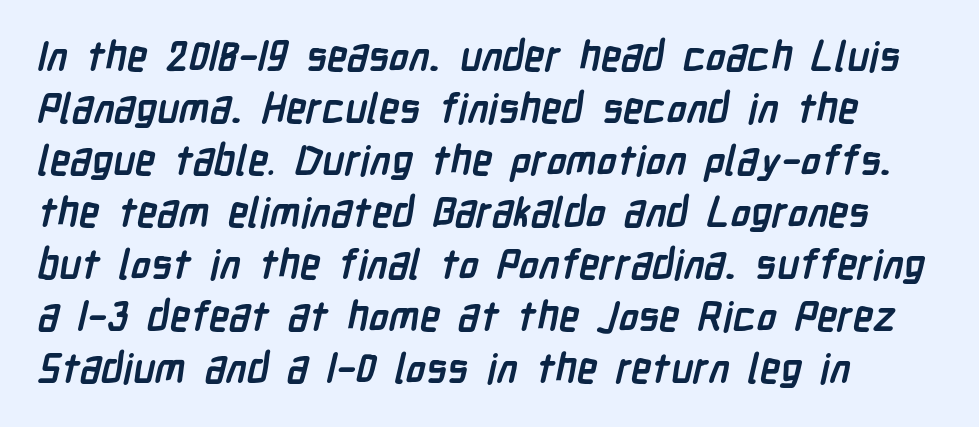
{"serif": "no", "bold": "yes", "weight": "semibold", "width": "condensed", "stroke_contrast": "low", "x_height": "medium", "monospaced": "no", "underline": "no", "align": "left", "line_spacing": "normal", "line_spacing_ratio": 1.27, "letter_spacing": "normal", "letter_spacing_em": 0.0, "glyph_px": 41}
